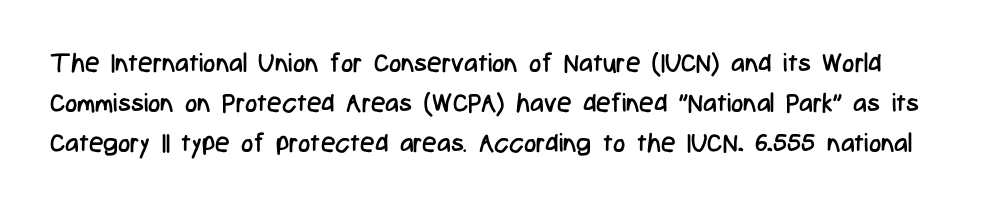
Letters have the restrained weight of plain body copy at most. Is there much room between lines? A standard amount, neither cramped nor airy. The foot of each line stays bare and open. A typesetter would call this zero additional tracking. The letters stand straight up with perfectly vertical stems.
